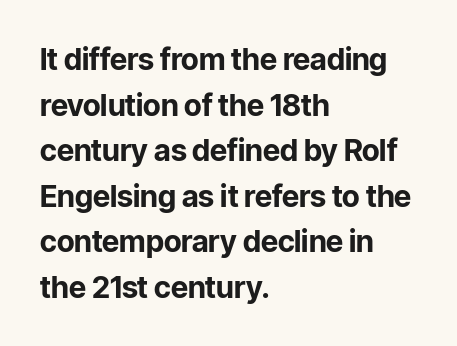
The image shows 30 px bold sans-serif type, upright; set left-aligned, normal line spacing (1.52x), normal letter spacing, not underlined; low stroke contrast and a medium x-height.
